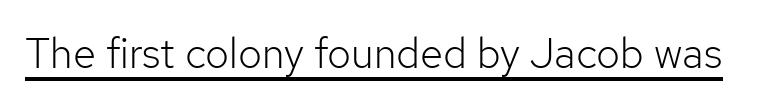
Q: Is the text bold? A: No.
Q: Is the text italic (slanted)? A: No, it is upright.
Q: Is the typeface a serif or a sans-serif typeface? A: Sans-serif.
Q: Is the text underlined? A: Yes.
Q: Is the spacing between letters normal or unusually wide? A: Normal.
Q: Width (condensed, normal, or wide)? A: Normal.
Q: Stroke contrast? A: Low.
Q: x-height? A: Medium.
Q: Monospaced? A: No.
